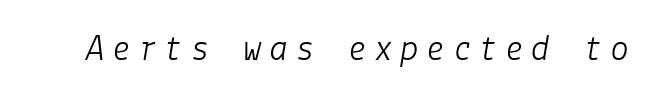
The font is comparable to plain body text, perhaps lighter. The glyphs are unaccompanied by any horizontal stroke below them. Emphasis-style slanted type is in use.
